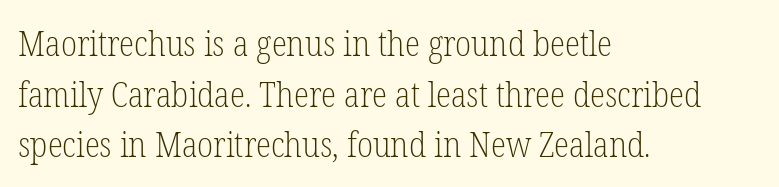
Q: Is the text bold? A: No.
Q: Is the text italic (slanted)? A: No, it is upright.
Q: Is the typeface a serif or a sans-serif typeface? A: Serif.
Q: Is the text underlined? A: No.
Q: How is the paragraph aligned? A: Left-aligned.
Q: Is the spacing between letters normal or unusually wide? A: Normal.
Q: Is the spacing between lines tight, normal or loose? A: Normal.
Q: Width (condensed, normal, or wide)? A: Condensed.
Q: Stroke contrast? A: Low.
Q: x-height? A: Medium.
Q: Monospaced? A: No.
